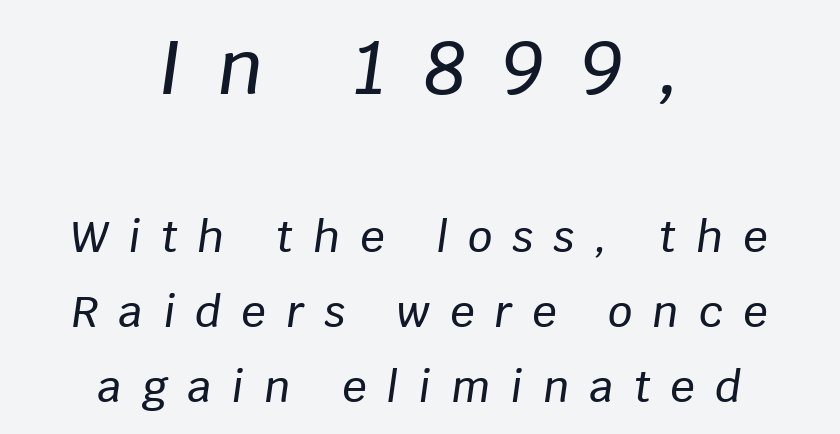
The image shows 75 px text type, italic (leaning right); set centered, line spacing 1.74x, unusually wide letter spacing (+0.47 em), not underlined; the first (top) block is 1.74x larger; low stroke contrast and a large x-height.
